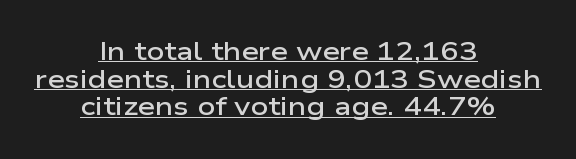
A typesetter would call this leading minimal, almost set solid. Observe the ordinary spacing: letters are neighbours, not strangers. In terms of posture, this sample is upright. Weight check: semibold — heavier than regular, not quite bold.
